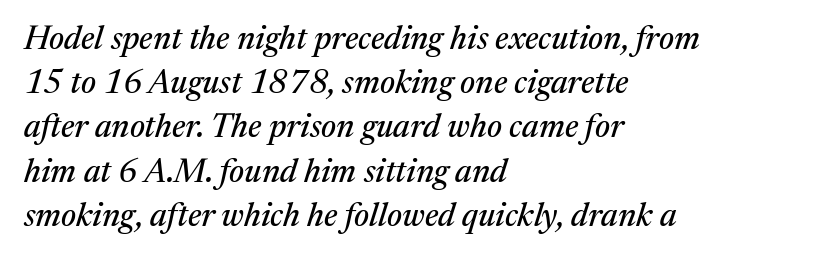
{"serif": "yes", "italic": "yes", "lean": "right", "slant_degrees": 17, "width": "normal", "stroke_contrast": "medium", "x_height": "medium", "monospaced": "no", "underline": "no", "align": "left", "line_spacing": "normal", "line_spacing_ratio": 1.34, "letter_spacing": "normal", "letter_spacing_em": 0.0, "glyph_px": 33}
